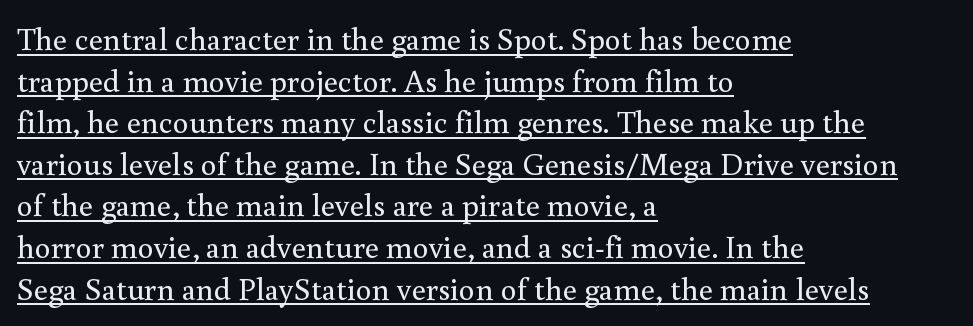
Q: Is the text bold? A: No.
Q: Is the text italic (slanted)? A: No, it is upright.
Q: Is the typeface a serif or a sans-serif typeface? A: Serif.
Q: Is the text underlined? A: Yes.
Q: How is the paragraph aligned? A: Left-aligned.
Q: Is the spacing between letters normal or unusually wide? A: Normal.
Q: Is the spacing between lines tight, normal or loose? A: Normal.
Q: Width (condensed, normal, or wide)? A: Normal.
Q: x-height? A: Small.
Q: Monospaced? A: No.
